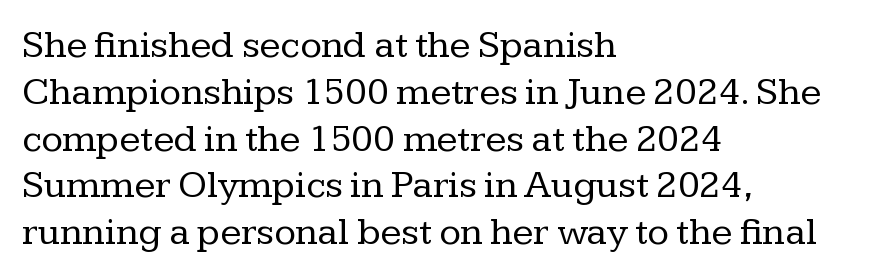
The image shows 39 px regular-weight serif type, upright; set left-aligned, line spacing 1.2x, normal letter spacing, not underlined; low stroke contrast and a medium x-height.
